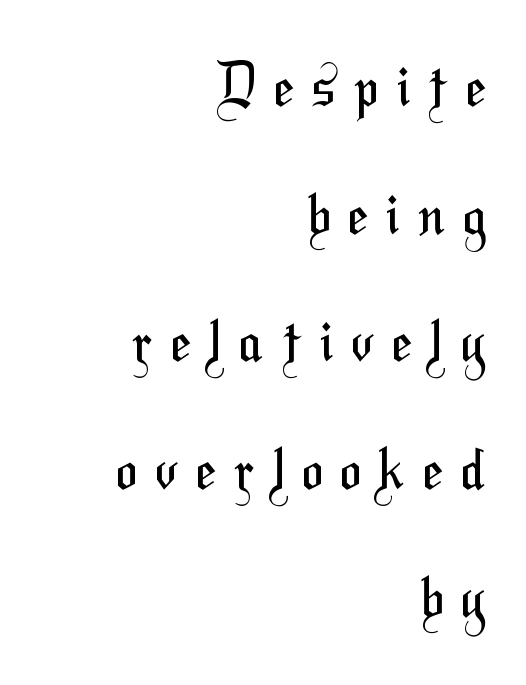
The image shows 57 px regular-weight, condensed sans-serif type; set right-aligned, loose line spacing (2.24x), unusually wide letter spacing (+0.33 em), not underlined; medium stroke contrast and a medium x-height.
